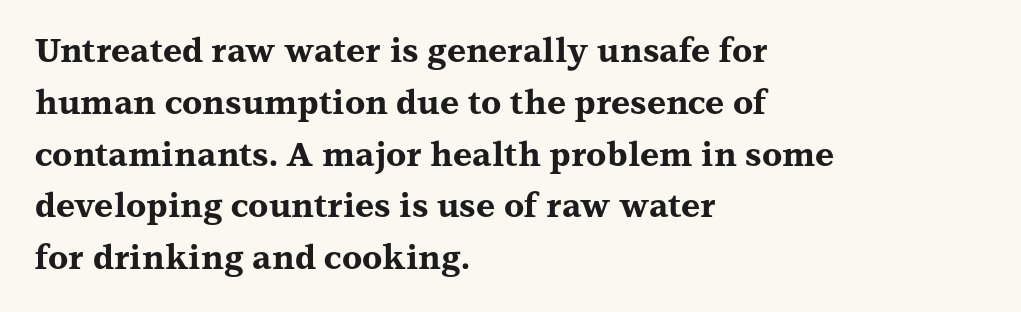
The image shows 33 px bold, wide serif type, upright; set left-aligned, normal line spacing (1.57x), normal letter spacing, not underlined; medium stroke contrast and a medium x-height.
